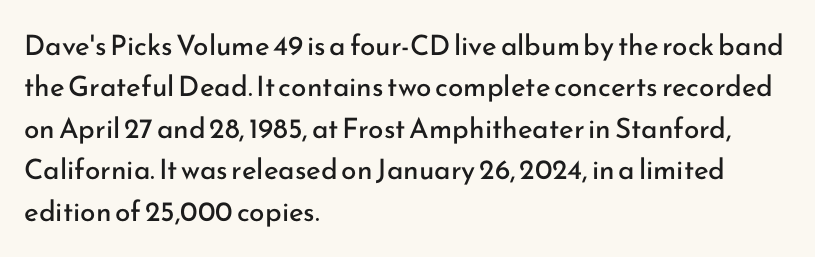
Q: Is the text bold? A: No.
Q: Is the text italic (slanted)? A: No, it is upright.
Q: Is the typeface a serif or a sans-serif typeface? A: Sans-serif.
Q: Is the text underlined? A: No.
Q: How is the paragraph aligned? A: Left-aligned.
Q: Is the spacing between letters normal or unusually wide? A: Normal.
Q: Is the spacing between lines tight, normal or loose? A: Normal.
Q: Width (condensed, normal, or wide)? A: Normal.
Q: Stroke contrast? A: Low.
Q: x-height? A: Small.
Q: Monospaced? A: No.
